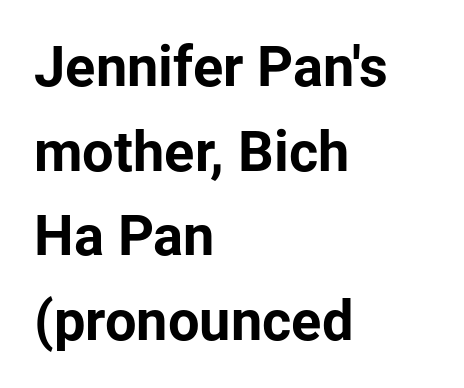
The image shows 56 px bold sans-serif type, upright; set left-aligned, normal line spacing (1.51x), normal letter spacing, not underlined; low stroke contrast and a medium x-height.
